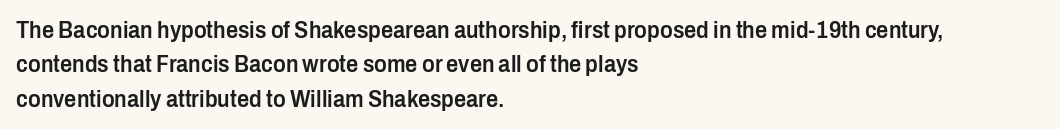
{"italic": "no", "bold": "semi", "underline": "no", "align": "left", "line_spacing": "normal", "line_spacing_ratio": 1.43, "letter_spacing": "normal", "letter_spacing_em": 0.0, "glyph_px": 24}
